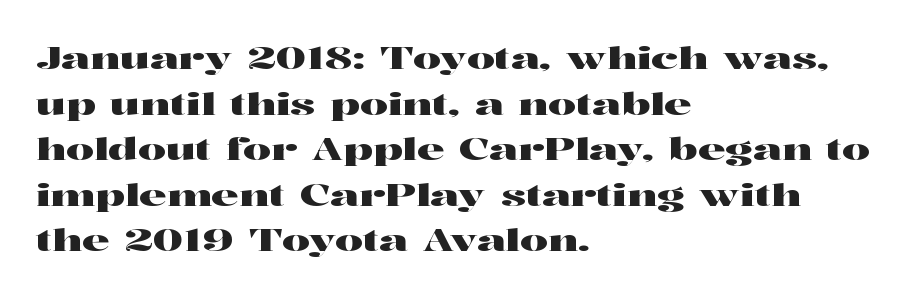
{"serif": "yes", "italic": "no", "width": "wide", "stroke_contrast": "high", "x_height": "medium", "monospaced": "no", "underline": "no", "align": "left", "line_spacing": "normal", "line_spacing_ratio": 1.47, "letter_spacing": "normal", "letter_spacing_em": 0.0, "glyph_px": 31}
